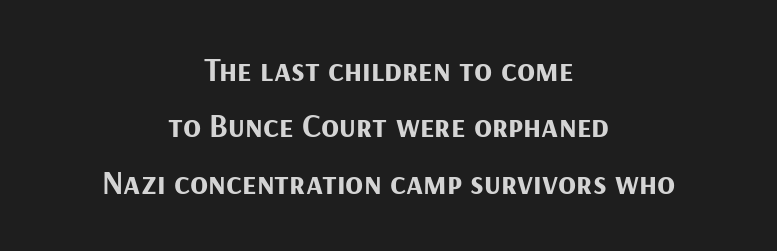
This is sans-serif lettering, the kind often seen on screens and signage. Chunky letters — that's bold for sure. Is this a fixed-width face? No — the glyphs have proportional, varying widths. Compared with a flush-left layout, this one balances lines on the center instead.
